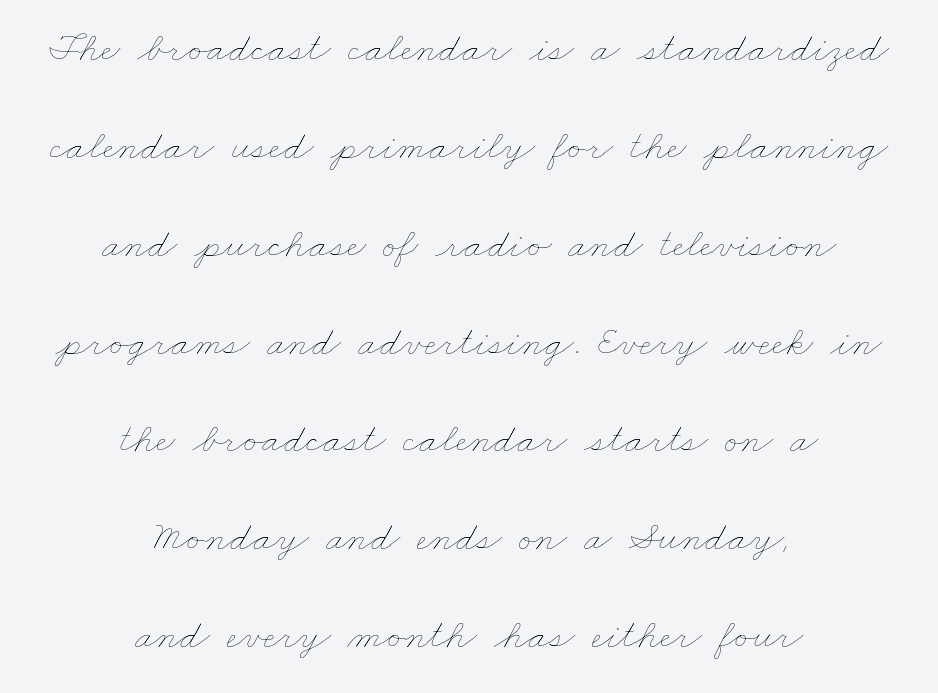
The lines are quadded center. These lines stand farther apart than default settings would place them. Weight: in the light-to-regular range. Check under the words: just untouched page. You could call the tracking neutral — neither tight nor loose. Note the varied advance widths — an 'i' is clearly narrower than an 'm'.
